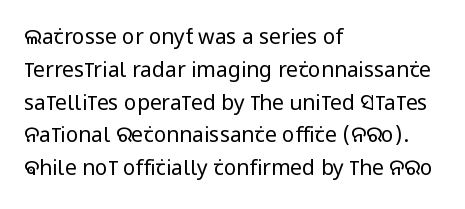
{"italic": "no", "bold": "no", "underline": "no", "align": "left", "line_spacing": "normal", "line_spacing_ratio": 1.56, "letter_spacing": "normal", "letter_spacing_em": 0.0, "glyph_px": 21}
